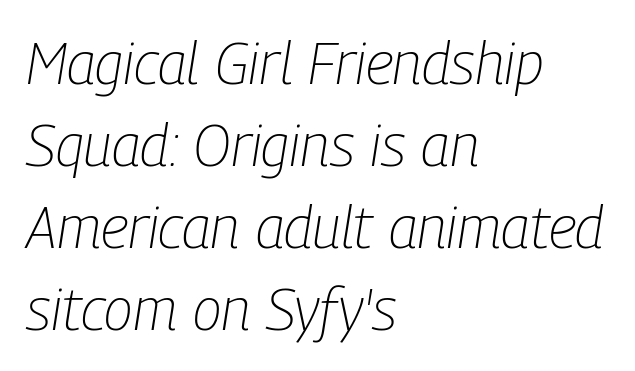
{"italic": "yes", "lean": "right", "slant_degrees": 9, "bold": "no", "weight": "light", "width": "condensed", "stroke_contrast": "low", "x_height": "medium", "monospaced": "no", "underline": "no", "align": "left", "line_spacing": "normal", "line_spacing_ratio": 1.39, "letter_spacing": "normal", "letter_spacing_em": 0.0, "glyph_px": 59}
